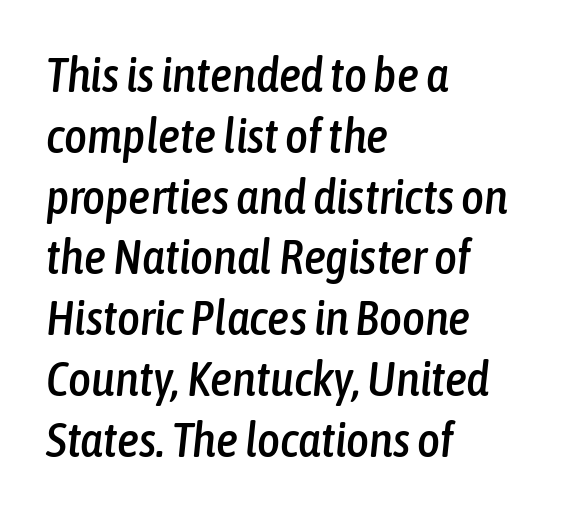
{"italic": "yes", "lean": "right", "slant_degrees": 6, "width": "condensed", "stroke_contrast": "low", "x_height": "medium", "monospaced": "no", "underline": "no", "align": "left", "line_spacing_ratio": 1.24, "letter_spacing": "normal", "letter_spacing_em": 0.0, "glyph_px": 49}
